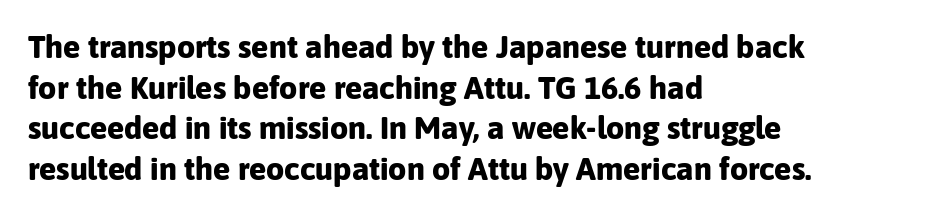
{"serif": "no", "italic": "no", "bold": "yes", "weight": "bold", "width": "normal", "stroke_contrast": "low", "x_height": "medium", "monospaced": "no", "underline": "no", "align": "left", "line_spacing": "normal", "line_spacing_ratio": 1.27, "letter_spacing": "normal", "letter_spacing_em": 0.0, "glyph_px": 32}
